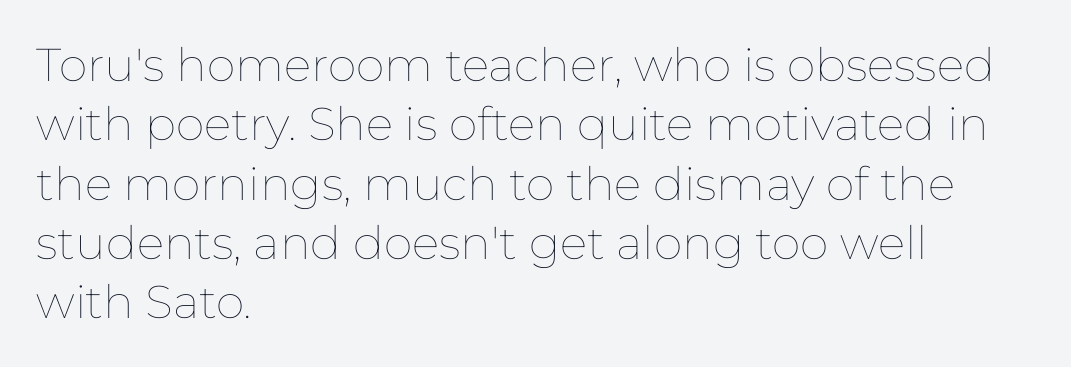
Weight: not bold — regular or lighter. The rag falls on the right side of this text block. This sample has the flowing, uneven cadence of proportional lettering. Summary of vertical rhythm: regular, with standard interline spacing.
